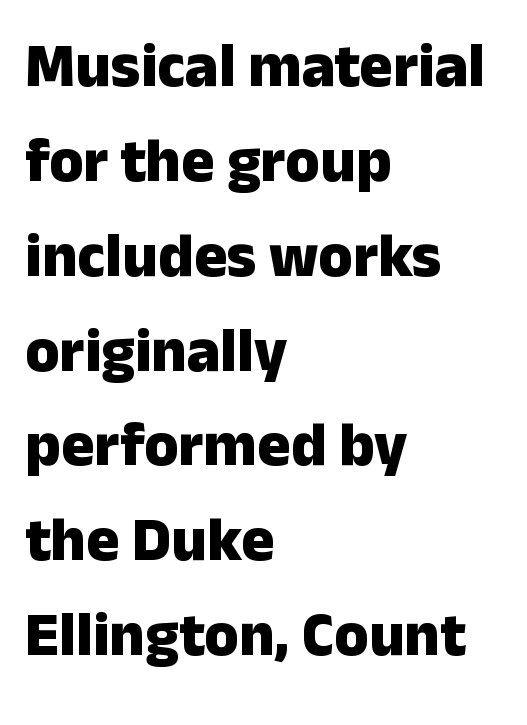
Q: Is the text bold? A: Yes.
Q: Is the text italic (slanted)? A: No, it is upright.
Q: Is the typeface a serif or a sans-serif typeface? A: Sans-serif.
Q: Is the text underlined? A: No.
Q: How is the paragraph aligned? A: Left-aligned.
Q: Is the spacing between letters normal or unusually wide? A: Normal.
Q: Is the spacing between lines tight, normal or loose? A: Normal.
Q: Width (condensed, normal, or wide)? A: Normal.
Q: Stroke contrast? A: Low.
Q: x-height? A: Medium.
Q: Monospaced? A: No.
